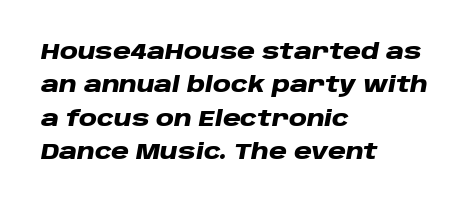
Q: Is the text bold? A: Yes.
Q: Is the text italic (slanted)? A: Yes, it leans right by about 10 degrees.
Q: Is the text underlined? A: No.
Q: How is the paragraph aligned? A: Left-aligned.
Q: Is the spacing between letters normal or unusually wide? A: Normal.
Q: Is the spacing between lines tight, normal or loose? A: Normal.
